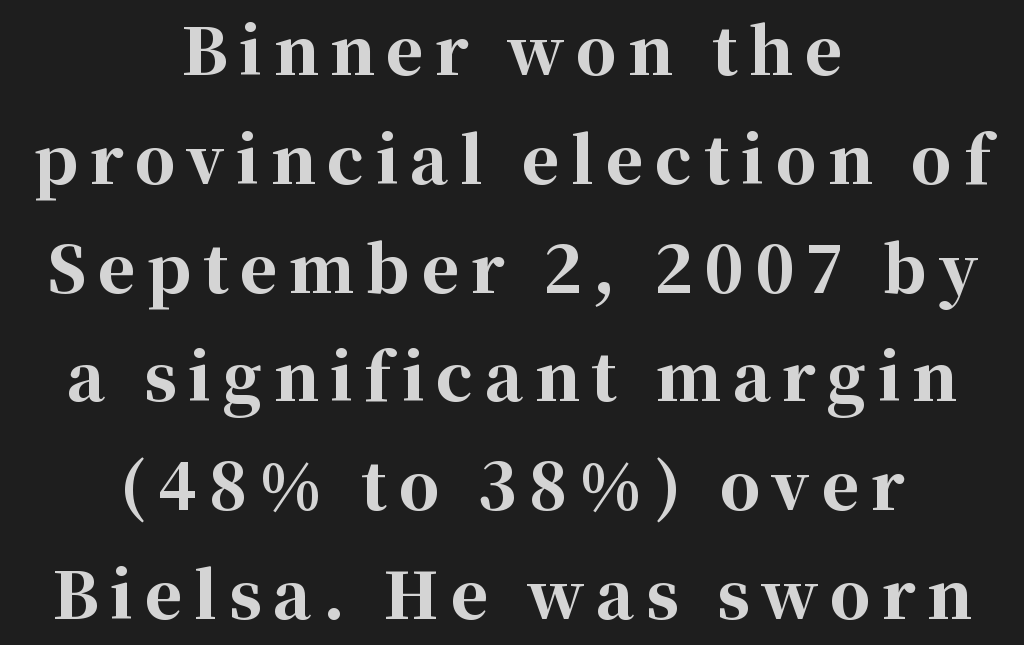
The image shows 64 px bold serif type, upright; set centered, normal line spacing (1.7x), not underlined; high stroke contrast and a medium x-height.
